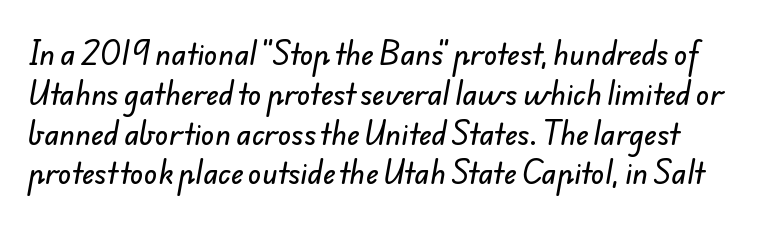
{"serif": "no", "width": "normal", "stroke_contrast": "low", "x_height": "small", "monospaced": "no", "underline": "no", "line_spacing": "normal", "line_spacing_ratio": 1.42, "letter_spacing": "normal", "letter_spacing_em": 0.0, "glyph_px": 28}
